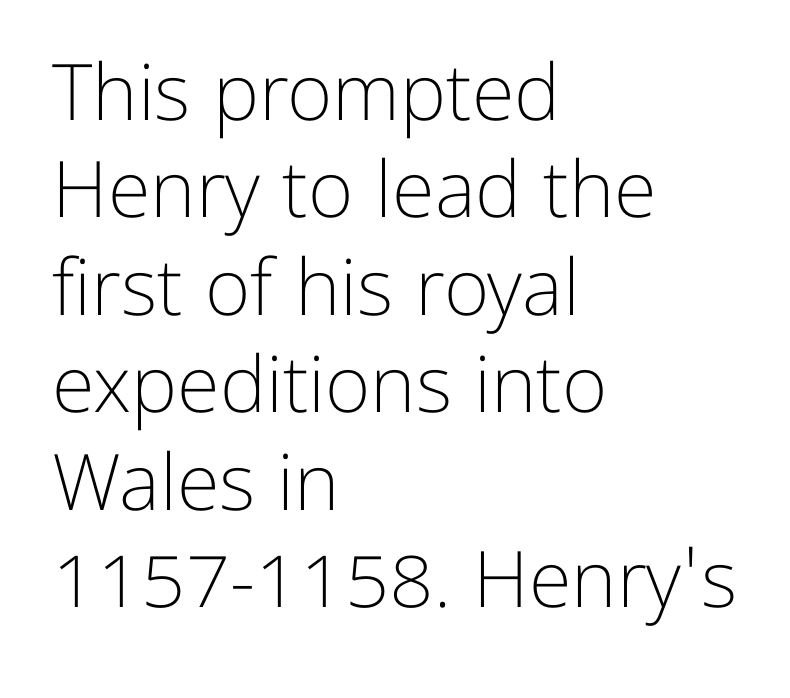
The area under the type is left untouched. The horizontal fit of the characters is conventional and even. The typeface has the unassuming heft of standard copy or less. This block has exactly the height ordinary leading produces. Note the varied advance widths — an 'i' is clearly narrower than an 'm'. Leftover space on each line is placed entirely after the last word.
